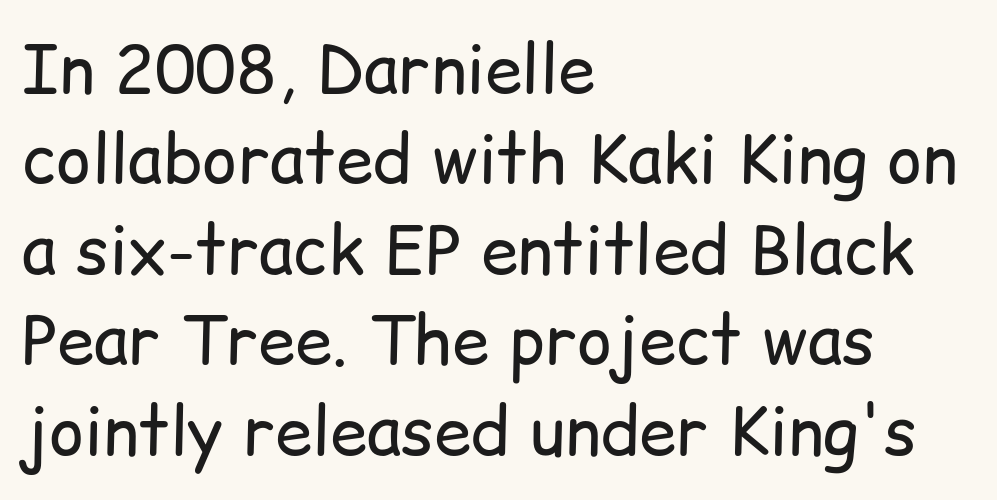
Baseline-to-baseline distance is the conventional proportion of letter height. You could not count columns in this text — the font is proportionally spaced. Descenders hang freely into open space. A sans-serif font was chosen for this passage. Compared with a centered layout, this one pins lines to the left instead. Default kerning and tracking; the words read as compact shapes.
